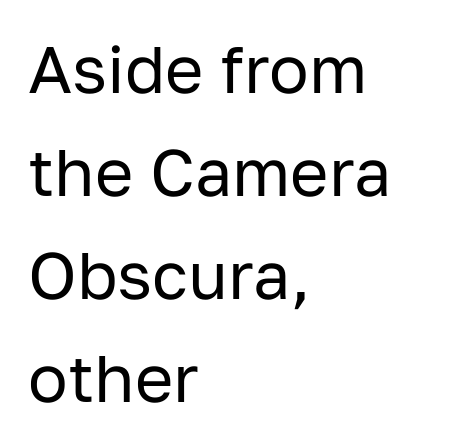
The image shows 66 px regular-weight sans-serif type, upright; set left-aligned, normal line spacing (1.56x), normal letter spacing, not underlined; low stroke contrast and a medium x-height.
